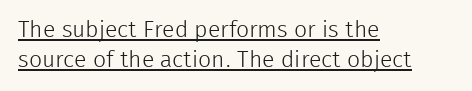
{"italic": "no", "bold": "no", "underline": "yes", "align": "left", "line_spacing": "normal", "line_spacing_ratio": 1.32, "letter_spacing": "normal", "letter_spacing_em": 0.0, "glyph_px": 23}
